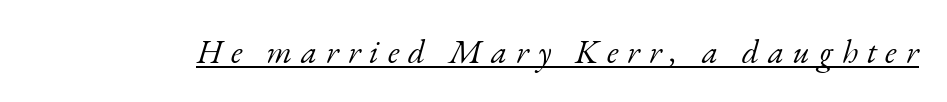
{"serif": "yes", "italic": "yes", "lean": "right", "slant_degrees": 17, "bold": "no", "weight": "light", "width": "normal", "stroke_contrast": "low", "x_height": "small", "monospaced": "no", "underline": "yes", "letter_spacing": "wide", "letter_spacing_em": 0.27, "glyph_px": 33}
